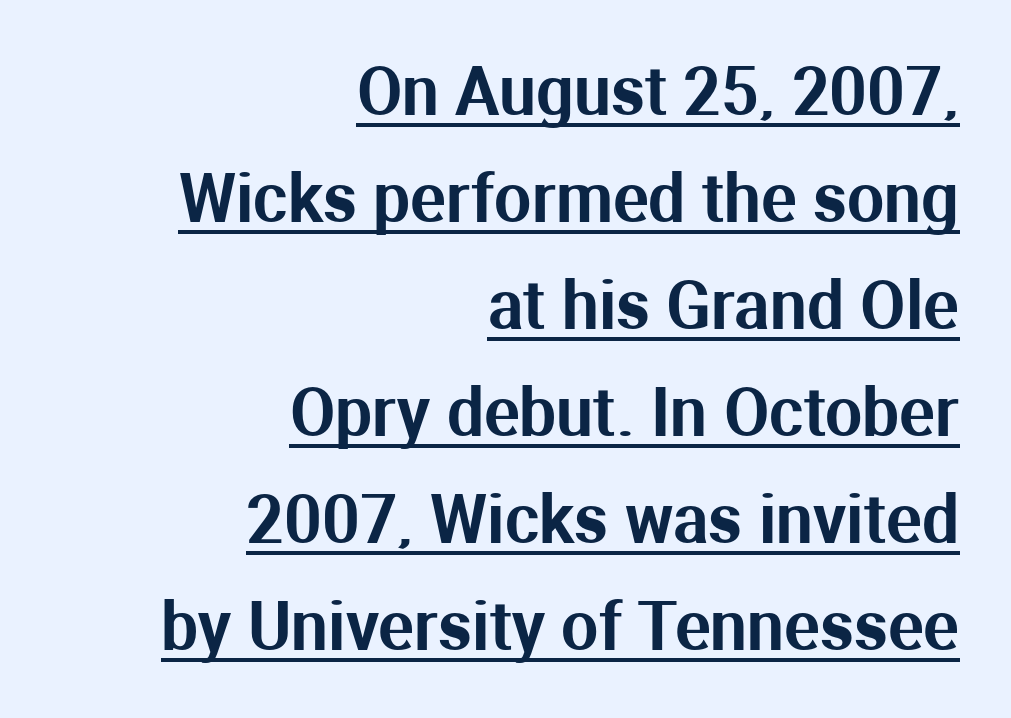
Q: Is the text italic (slanted)? A: No, it is upright.
Q: Is the typeface a serif or a sans-serif typeface? A: Sans-serif.
Q: Is the text underlined? A: Yes.
Q: How is the paragraph aligned? A: Right-aligned.
Q: Is the spacing between letters normal or unusually wide? A: Normal.
Q: Is the spacing between lines tight, normal or loose? A: Normal.
Q: Width (condensed, normal, or wide)? A: Normal.
Q: Stroke contrast? A: Medium.
Q: x-height? A: Medium.
Q: Monospaced? A: No.
